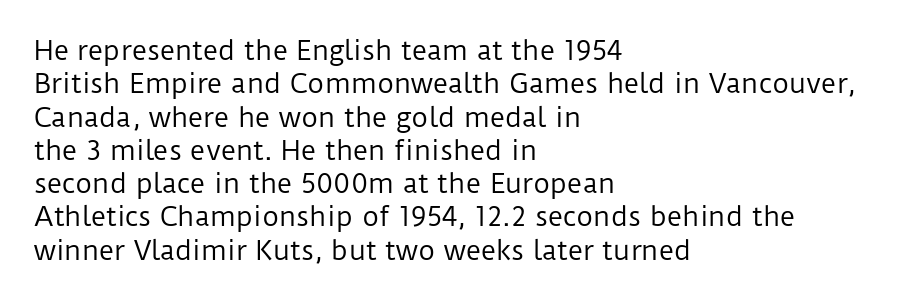
Compared with typical paragraphs, the rows here are spaced about the same. The letters stand straight up with perfectly vertical stems. Short and long lines alike share a common starting point at left. Is the stroke heavy? The answer is a plain regular-or-lighter. In terms of letterspacing, this is plain default setting. Just letters on the line, the space beneath them empty.
